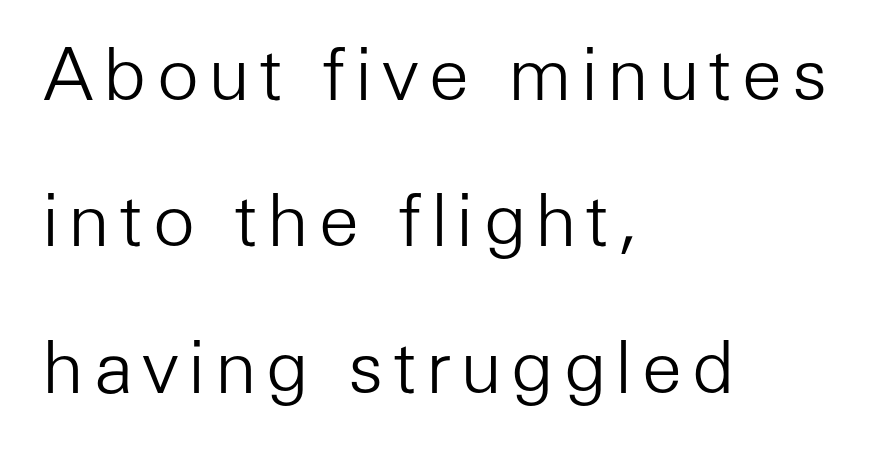
Upright lettering throughout. A typesetter would call this leading open, well beyond the default. Stem width sits at or under what a default text font uses. Note the varied advance widths — an 'i' is clearly narrower than an 'm'. The passage shown is typeset with a sans-serif family.
